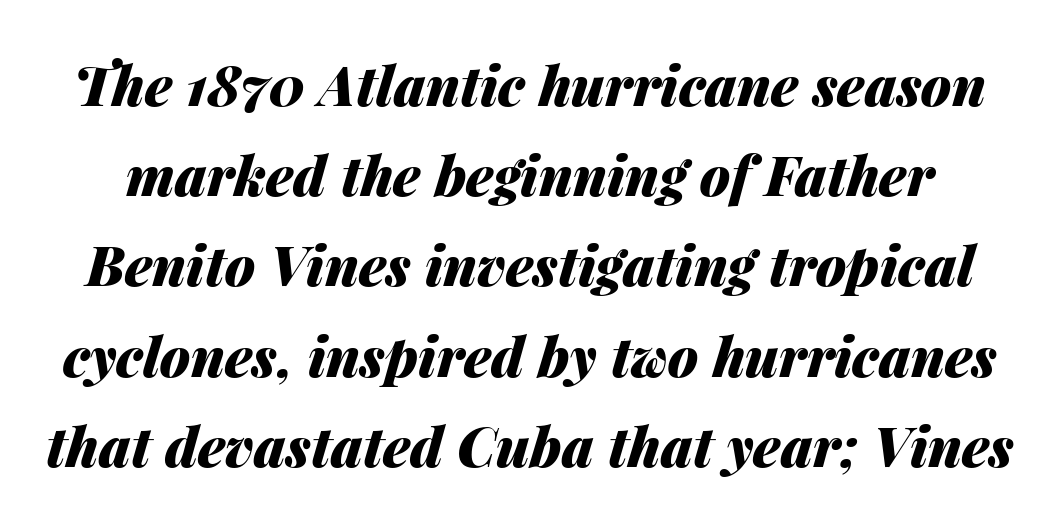
The image shows 55 px heavy type, italic (leaning right); set normal line spacing (1.64x), normal letter spacing, not underlined; medium stroke contrast and a medium x-height.
